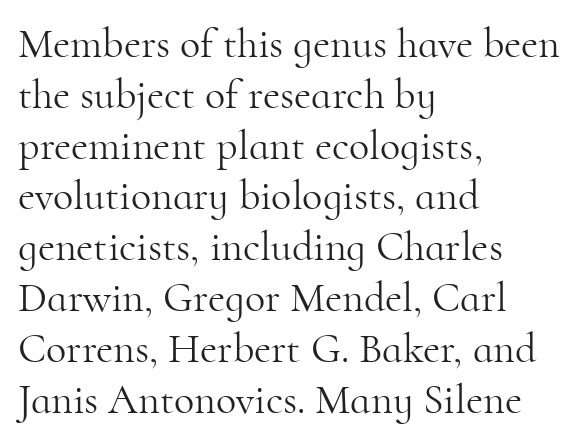
The space beneath each line is pristine and unruled. Posture: vertical. Here the designer chose a conventional face with non-uniform glyph widths. Where is the straight margin? On the left. The face used here is seriffed, in the tradition of book romans. There is no visible air inserted between adjacent glyphs.
